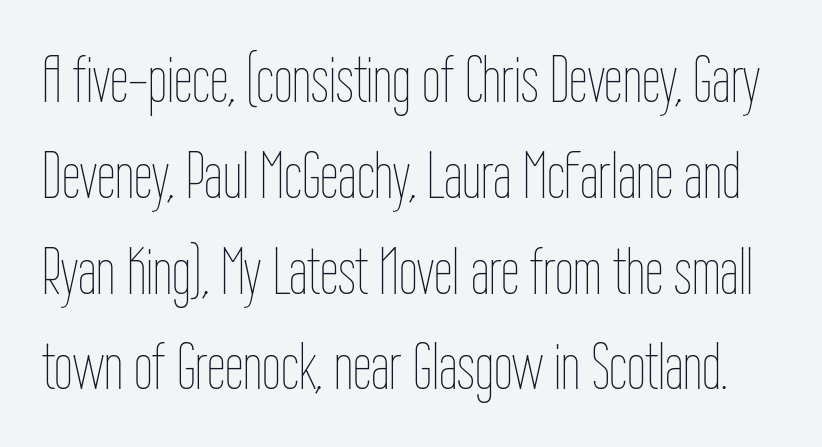
{"italic": "no", "bold": "no", "weight": "thin", "width": "condensed", "stroke_contrast": "low", "x_height": "medium", "monospaced": "no", "underline": "no", "line_spacing": "normal", "line_spacing_ratio": 1.43, "letter_spacing": "normal", "letter_spacing_em": 0.0, "glyph_px": 67}
